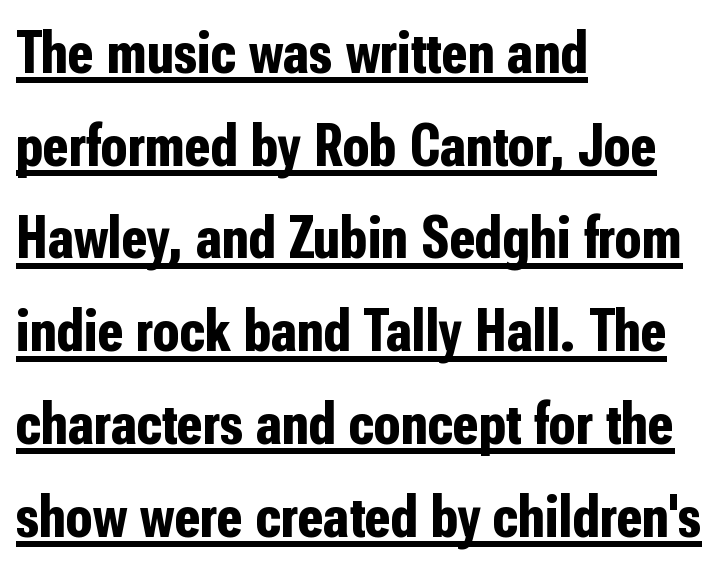
{"serif": "no", "italic": "no", "bold": "yes", "weight": "bold", "width": "condensed", "stroke_contrast": "low", "x_height": "medium", "monospaced": "no", "underline": "yes", "align": "left", "line_spacing": "normal", "line_spacing_ratio": 1.52, "letter_spacing": "normal", "letter_spacing_em": 0.0, "glyph_px": 61}
